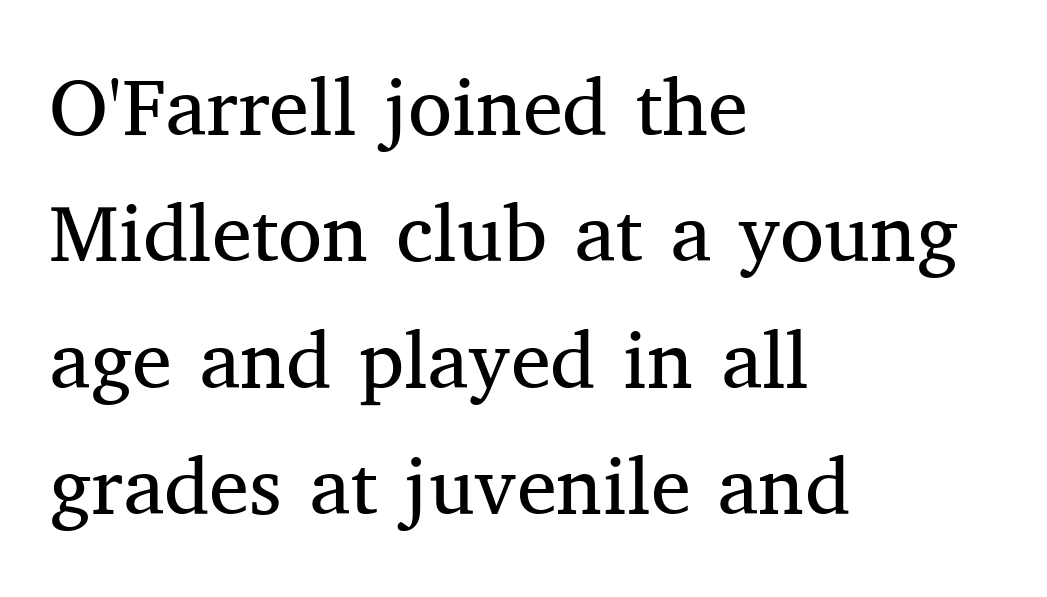
Q: Is the text bold? A: No.
Q: Is the text italic (slanted)? A: No, it is upright.
Q: Is the typeface a serif or a sans-serif typeface? A: Serif.
Q: Is the text underlined? A: No.
Q: How is the paragraph aligned? A: Left-aligned.
Q: Is the spacing between letters normal or unusually wide? A: Normal.
Q: Is the spacing between lines tight, normal or loose? A: Normal.
Q: Width (condensed, normal, or wide)? A: Normal.
Q: Stroke contrast? A: Medium.
Q: x-height? A: Medium.
Q: Monospaced? A: No.
